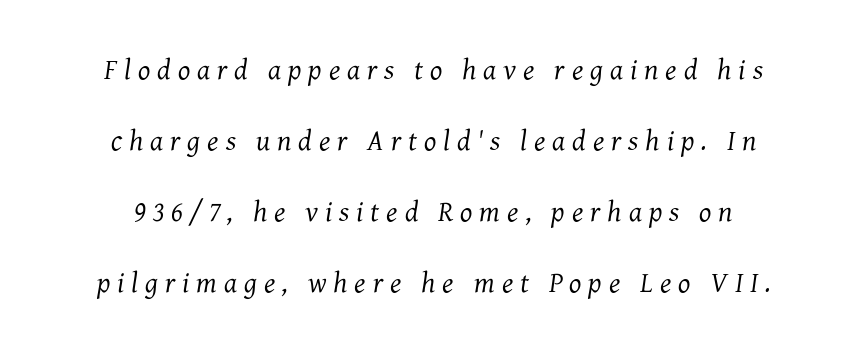
The image shows 29 px regular-weight serif type, italic (leaning right); set centered, loose line spacing (2.45x), unusually wide letter spacing (+0.24 em), not underlined; medium stroke contrast and a medium x-height.
